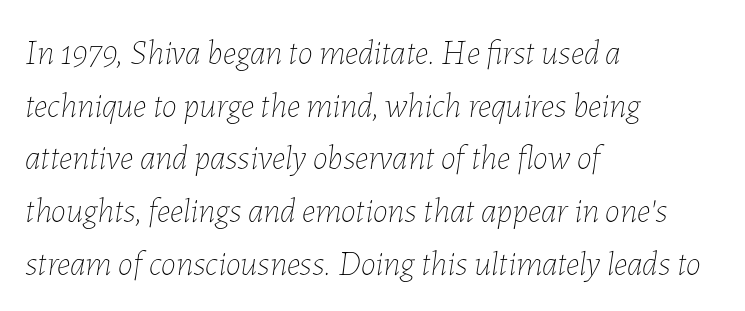
{"italic": "yes", "lean": "right", "slant_degrees": 7, "bold": "no", "weight": "thin", "width": "normal", "stroke_contrast": "low", "x_height": "medium", "monospaced": "no", "underline": "no", "align": "left", "line_spacing": "normal", "line_spacing_ratio": 1.55, "letter_spacing": "normal", "letter_spacing_em": 0.0, "glyph_px": 34}
